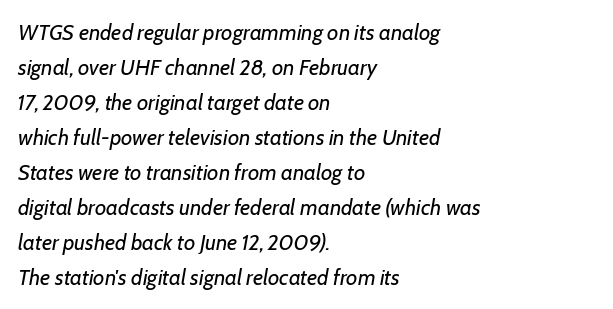
The image shows 22 px text type, italic (leaning right); set left-aligned, normal line spacing (1.59x), normal letter spacing, not underlined.
